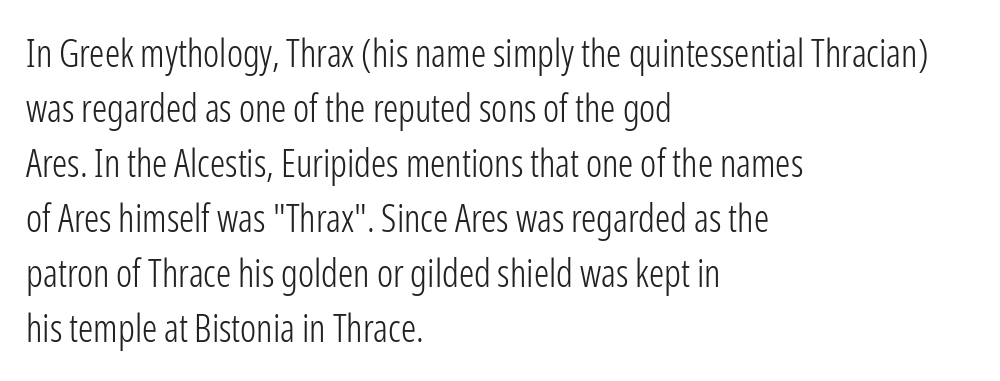
Q: Is the text bold? A: No.
Q: Is the text italic (slanted)? A: No, it is upright.
Q: Is the typeface a serif or a sans-serif typeface? A: Sans-serif.
Q: Is the text underlined? A: No.
Q: How is the paragraph aligned? A: Left-aligned.
Q: Is the spacing between letters normal or unusually wide? A: Normal.
Q: Is the spacing between lines tight, normal or loose? A: Normal.
Q: Width (condensed, normal, or wide)? A: Condensed.
Q: Stroke contrast? A: Low.
Q: x-height? A: Medium.
Q: Monospaced? A: No.
